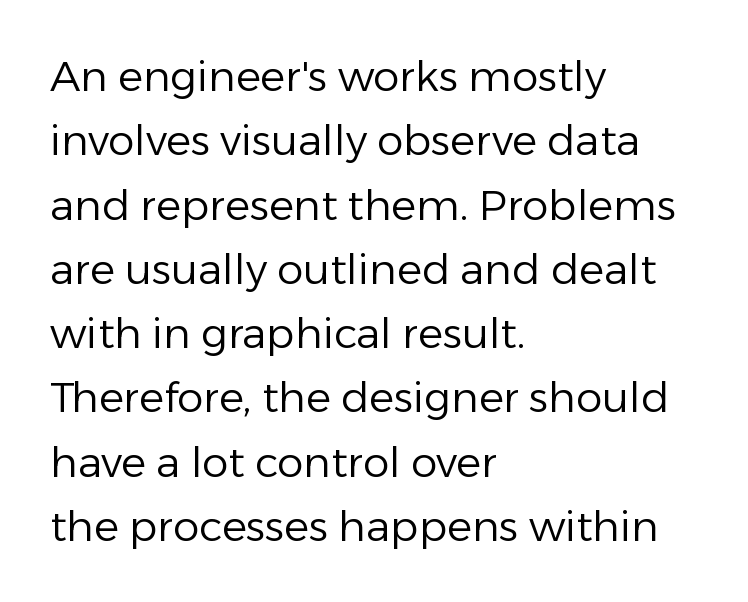
The image shows 42 px regular-weight sans-serif type, upright; set left-aligned, normal line spacing (1.53x), normal letter spacing, not underlined; low stroke contrast and a medium x-height.
